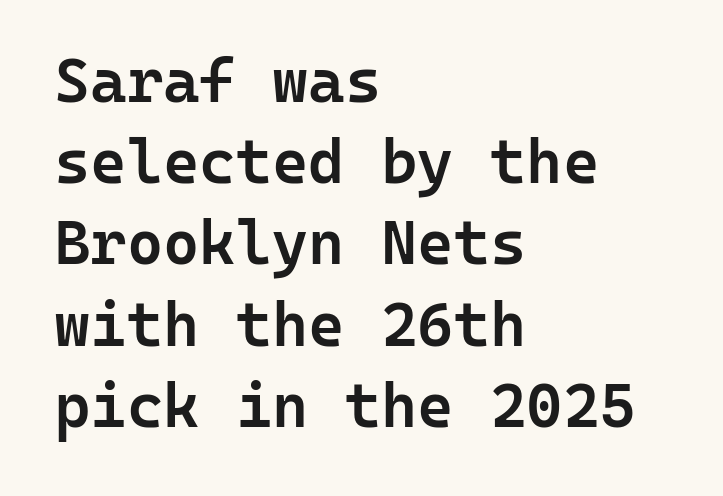
{"serif": "no", "italic": "no", "bold": "semi", "weight": "semibold", "width": "normal", "stroke_contrast": "low", "x_height": "medium", "monospaced": "yes", "underline": "no", "align": "left", "line_spacing": "normal", "line_spacing_ratio": 1.31, "letter_spacing": "normal", "letter_spacing_em": 0.0, "glyph_px": 62}
